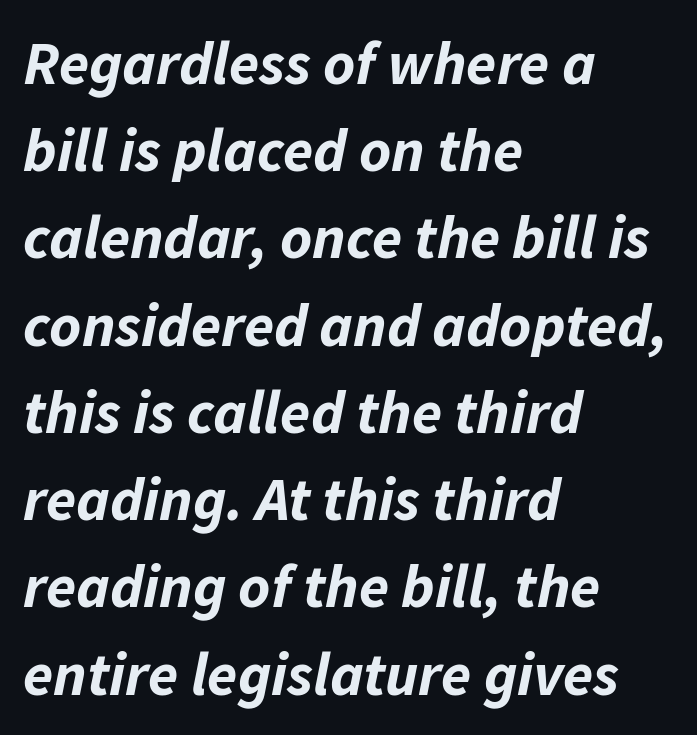
Q: Is the text bold? A: Yes.
Q: Is the text italic (slanted)? A: Yes, it leans right by about 11 degrees.
Q: Is the text underlined? A: No.
Q: How is the paragraph aligned? A: Left-aligned.
Q: Is the spacing between letters normal or unusually wide? A: Normal.
Q: Is the spacing between lines tight, normal or loose? A: Normal.
Q: Width (condensed, normal, or wide)? A: Normal.
Q: Stroke contrast? A: Low.
Q: x-height? A: Medium.
Q: Monospaced? A: No.
